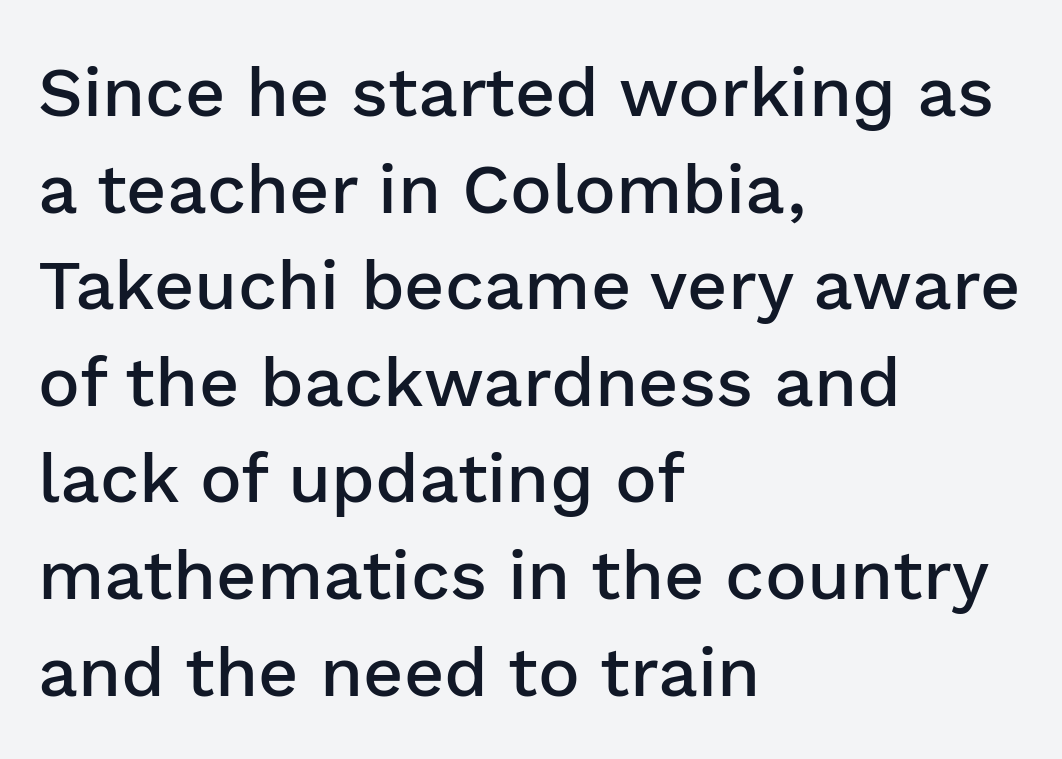
The vertical gap from one line to the next is medium. The type sits square on the baseline with zero lean. Weight: semibold (demi). Quick note: underline off.
